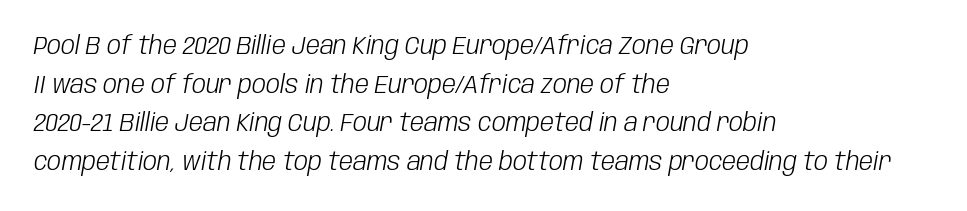
The image shows 25 px text type, italic (leaning right); set left-aligned, normal line spacing (1.55x), normal letter spacing, not underlined.
